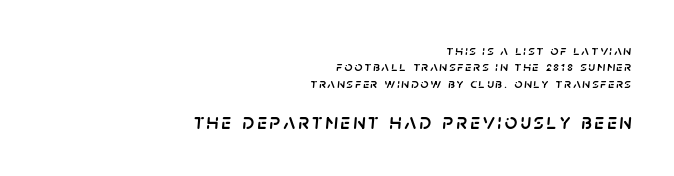
Observe the lean: these are italic letterforms. The rendering anchors every line to the right-hand side. The baseline area is clear. The passage shown begins with its smaller block and ends with its larger one.
